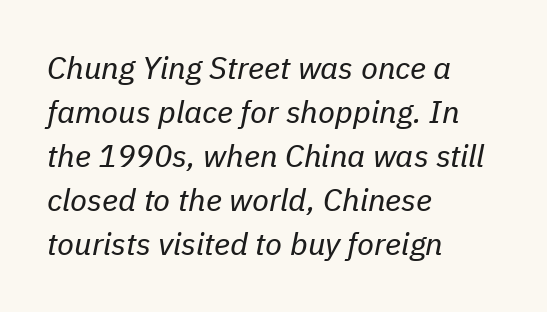
{"italic": "yes", "lean": "right", "slant_degrees": 11, "bold": "no", "weight": "regular", "width": "normal", "stroke_contrast": "low", "x_height": "medium", "monospaced": "no", "underline": "no", "align": "left", "line_spacing": "normal", "line_spacing_ratio": 1.42, "letter_spacing": "normal", "letter_spacing_em": 0.0, "glyph_px": 31}
